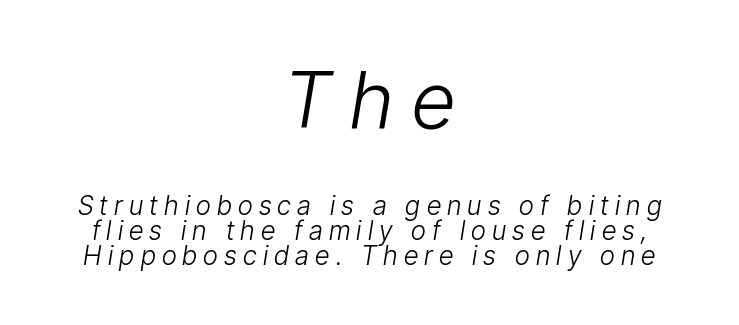
Summary of vertical rhythm: compact, with narrow interline spacing. The passage shown leans; its letterforms are oblique. Whoever set this made the first block the dominant, larger element. Bare-footed words on every line.
